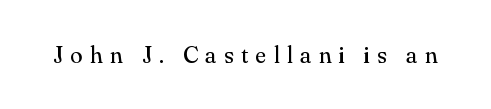
Q: Is the text bold? A: No.
Q: Is the text italic (slanted)? A: No, it is upright.
Q: Is the text underlined? A: No.
Q: Is the spacing between letters normal or unusually wide? A: Unusually wide.
